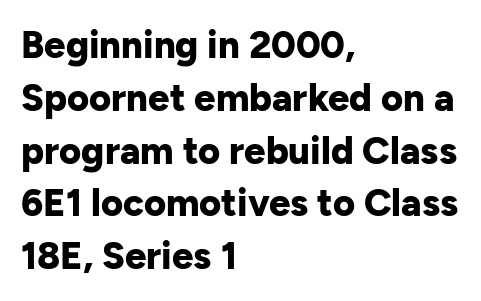
The image shows 38 px bold sans-serif type, upright; set left-aligned, normal line spacing (1.39x), normal letter spacing, not underlined; low stroke contrast and a medium x-height.
